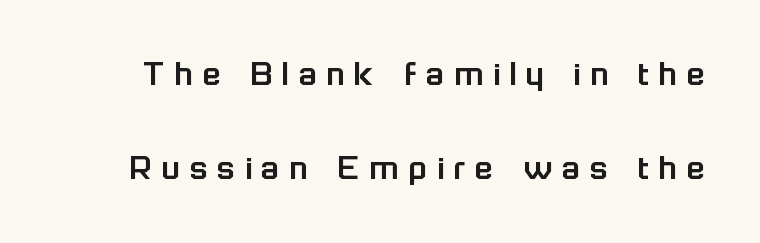
The image shows 38 px sans-serif type, upright; set loose line spacing (2.48x), unusually wide letter spacing (+0.25 em), not underlined; low stroke contrast and a medium x-height.
